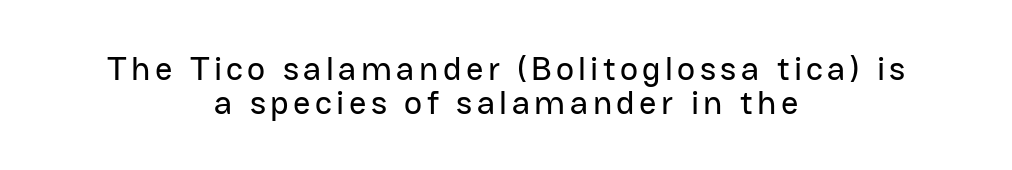
The image shows 34 px sans-serif type, upright; set centered, tight line spacing (1.0x), not underlined; low stroke contrast and a medium x-height.
